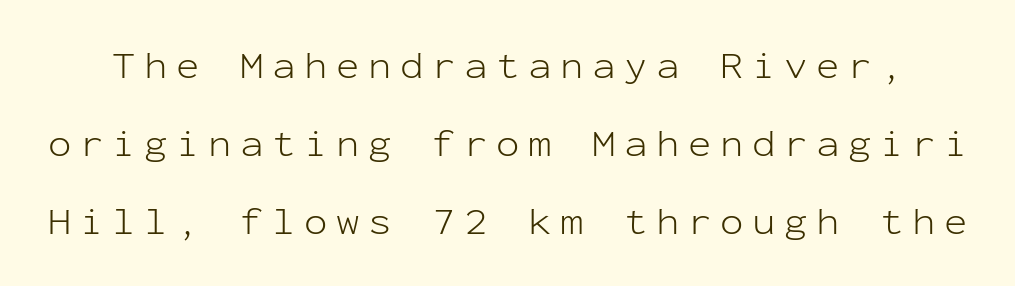
The image shows 39 px light sans-serif type, upright, monospaced; set loose line spacing (2.0x), unusually wide letter spacing (+0.22 em), not underlined; low stroke contrast and a medium x-height.
